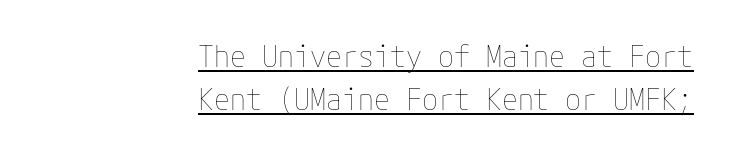
The image shows 29 px thin type, upright; set right-aligned, normal line spacing (1.48x), normal letter spacing, underlined; low stroke contrast and a medium x-height.
